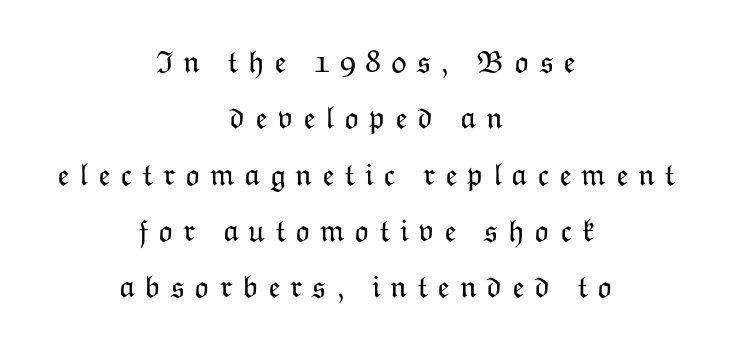
The passage shown has open, widely tracked lettering throughout. This is not heavy type; no bold has been used. The baseline area is clear. Short and long lines alike share a common midpoint. Characters remain perfectly vertical along every line. The passage shown is typed in a proportional face where columns would drift.
